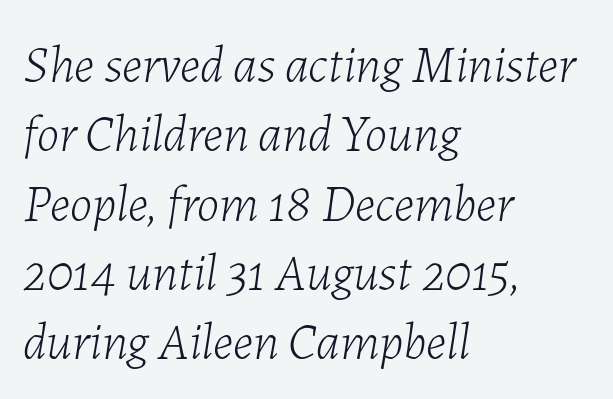
Q: Is the text bold? A: No.
Q: Is the text italic (slanted)? A: Yes, it leans right by about 7 degrees.
Q: Is the text underlined? A: No.
Q: How is the paragraph aligned? A: Left-aligned.
Q: Is the spacing between letters normal or unusually wide? A: Normal.
Q: Is the spacing between lines tight, normal or loose? A: Normal.
Q: Width (condensed, normal, or wide)? A: Normal.
Q: Stroke contrast? A: Low.
Q: x-height? A: Medium.
Q: Monospaced? A: No.
